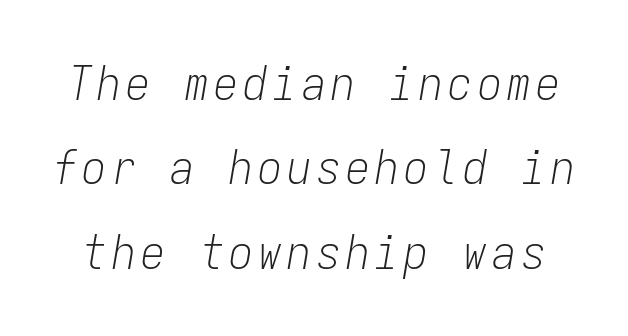
Q: Is the text bold? A: No.
Q: Is the text italic (slanted)? A: Yes, it leans right by about 9 degrees.
Q: Is the text underlined? A: No.
Q: Width (condensed, normal, or wide)? A: Condensed.
Q: Stroke contrast? A: Low.
Q: x-height? A: Medium.
Q: Monospaced? A: Yes.
